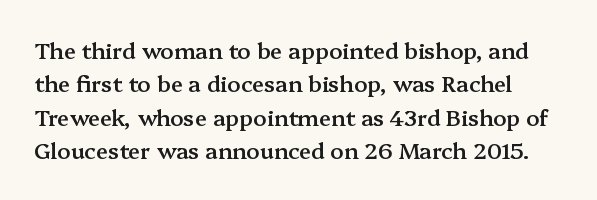
Q: Is the text bold? A: Semi-bold.
Q: Is the text italic (slanted)? A: No, it is upright.
Q: Is the text underlined? A: No.
Q: Is the spacing between letters normal or unusually wide? A: Normal.
Q: Is the spacing between lines tight, normal or loose? A: Normal.
